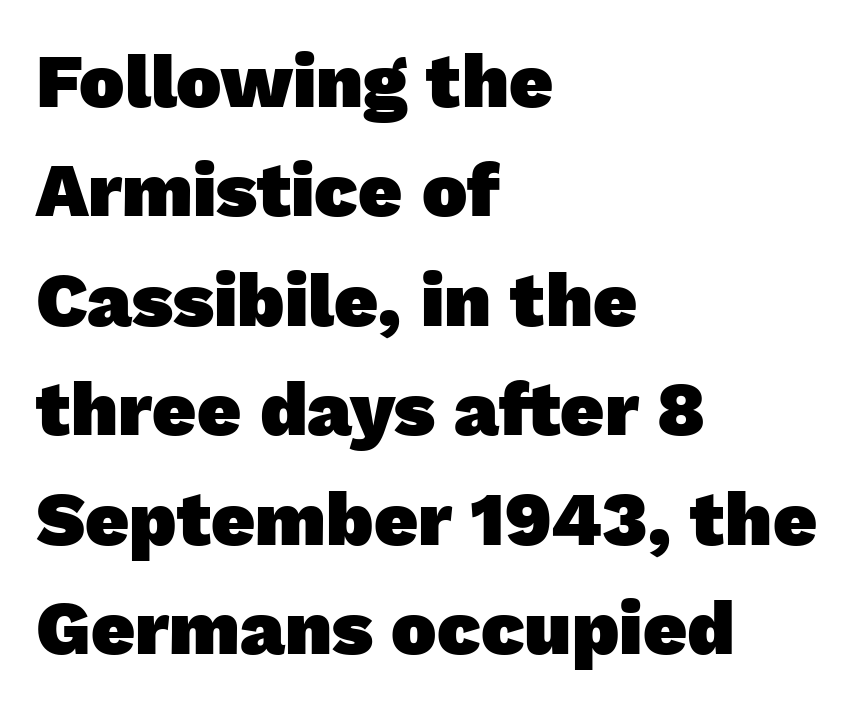
Q: Is the text bold? A: Yes.
Q: Is the typeface a serif or a sans-serif typeface? A: Sans-serif.
Q: Is the text underlined? A: No.
Q: How is the paragraph aligned? A: Left-aligned.
Q: Is the spacing between letters normal or unusually wide? A: Normal.
Q: Is the spacing between lines tight, normal or loose? A: Normal.
Q: Width (condensed, normal, or wide)? A: Normal.
Q: Stroke contrast? A: Low.
Q: x-height? A: Medium.
Q: Monospaced? A: No.
